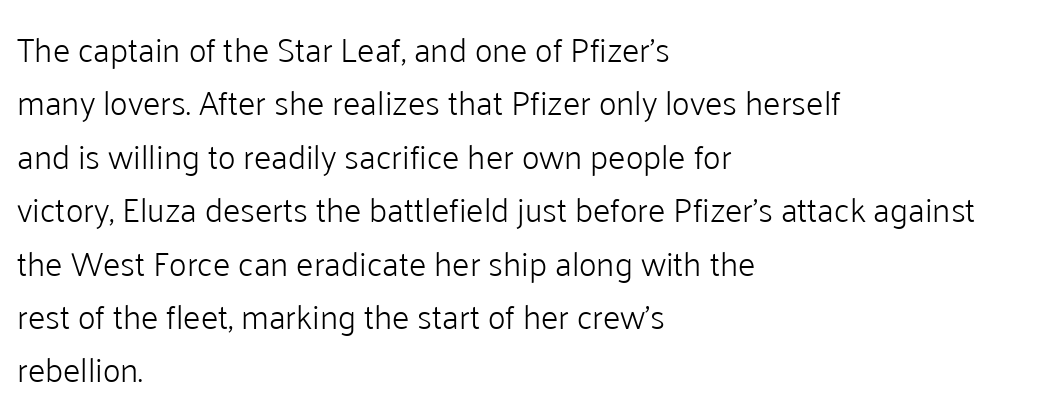
{"serif": "no", "italic": "no", "bold": "no", "weight": "light", "width": "normal", "stroke_contrast": "low", "x_height": "medium", "monospaced": "no", "underline": "no", "align": "left", "line_spacing": "normal", "line_spacing_ratio": 1.57, "letter_spacing": "normal", "letter_spacing_em": 0.0, "glyph_px": 34}
